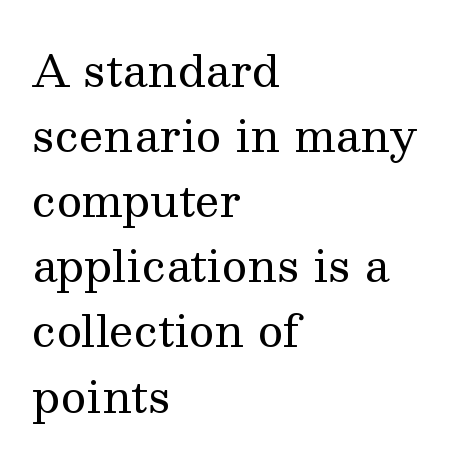
The image shows 44 px regular-weight serif type, upright; set left-aligned, normal line spacing (1.48x), normal letter spacing, not underlined; medium stroke contrast and a medium x-height.
